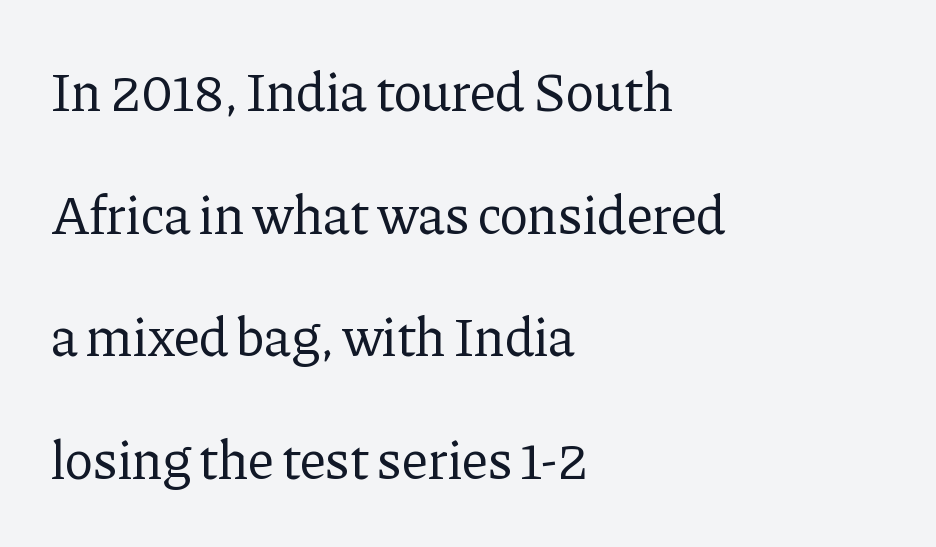
The image shows 54 px regular-weight serif type, upright; set left-aligned, loose line spacing (2.27x), normal letter spacing, not underlined; low stroke contrast and a medium x-height.
